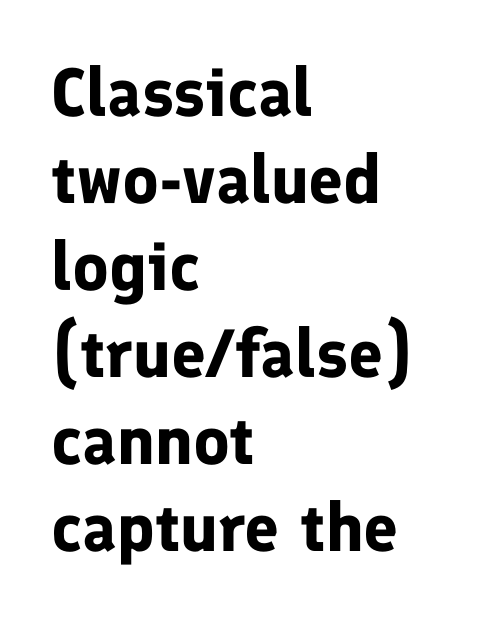
The image shows 68 px bold sans-serif type, upright; set left-aligned, normal line spacing (1.28x), normal letter spacing, not underlined; low stroke contrast and a medium x-height.
